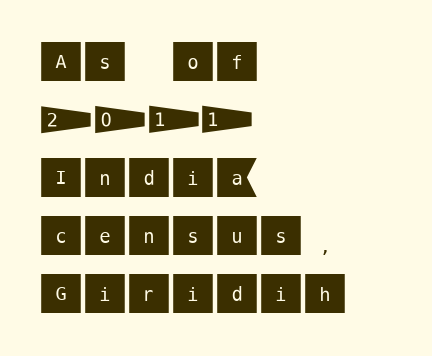
The type is set solid horizontally, with unmodified tracking. Underline: absent. A typesetter would label this face a sans. Does the lettering tilt? It doesn't — this is upright.
